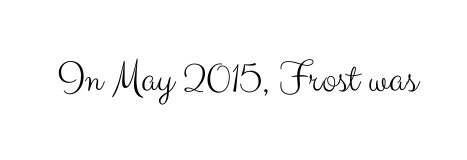
A light-to-regular cut is what we see here. Character widths vary here, with narrow letters taking less room than wide ones. Classification — sans serif. The letters sit at their default tracking, neither squeezed nor spread.
